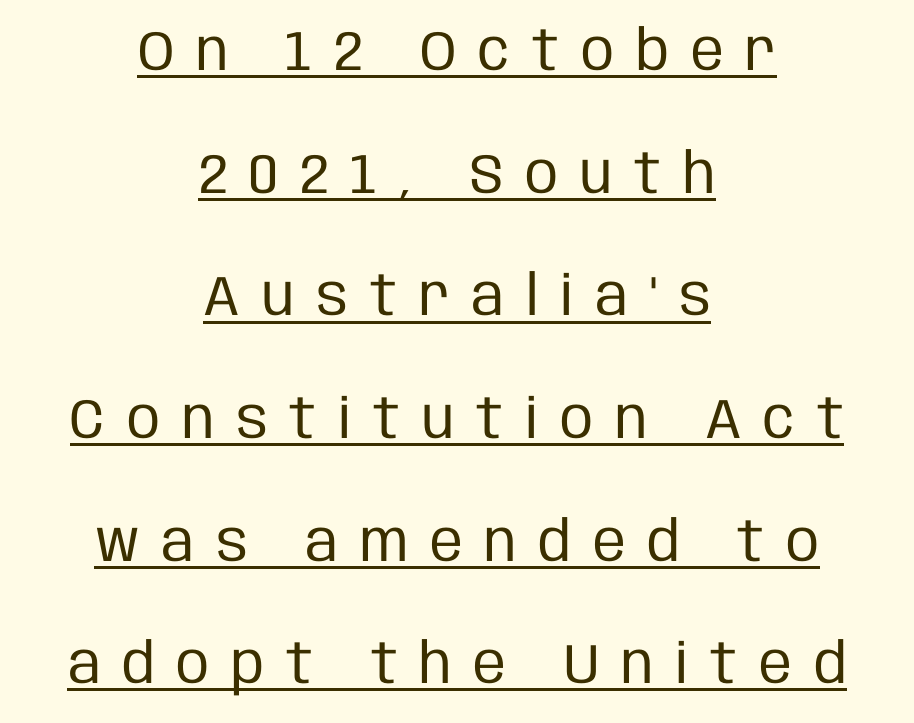
{"serif": "no", "italic": "no", "bold": "no", "weight": "regular", "width": "condensed", "stroke_contrast": "low", "x_height": "large", "monospaced": "no", "underline": "yes", "align": "center", "line_spacing": "loose", "line_spacing_ratio": 2.19, "letter_spacing": "wide", "letter_spacing_em": 0.39, "glyph_px": 56}
